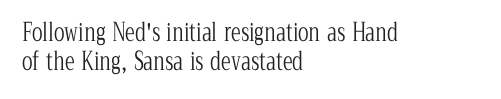
{"italic": "no", "bold": "no", "underline": "no", "align": "left", "line_spacing": "tight", "line_spacing_ratio": 1.15, "letter_spacing": "normal", "letter_spacing_em": 0.0, "glyph_px": 25}
